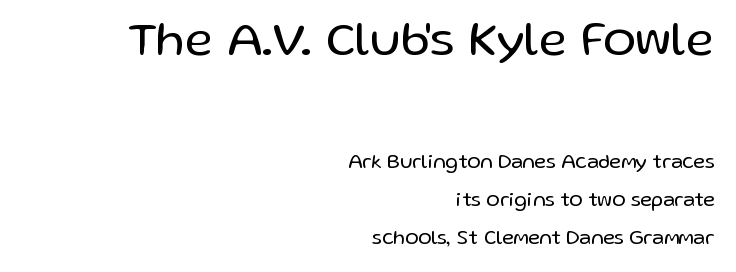
Short note: letters normally spaced. Is this a fixed-width face? No — the glyphs have proportional, varying widths. No italicization has been applied; the sample stays upright. The passage shown is not bold in any degree.
